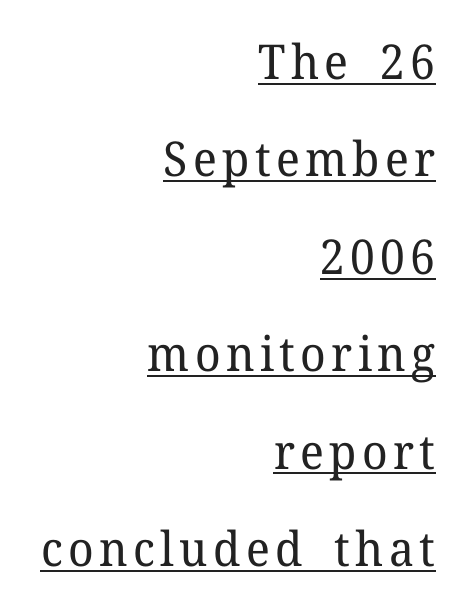
The rendering uses natural spacing where letterforms have individual widths. The text was rendered using a seriffed face with decorative stroke endings. This sample carries an underscore along the baseline area. Heft: none added — not bold. Ordinary non-slanted type is in use. Typeset ragged left — the right edge is the straight one.
